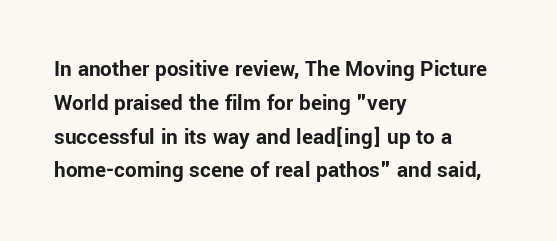
{"italic": "no", "bold": "yes", "underline": "no", "align": "left", "line_spacing": "normal", "line_spacing_ratio": 1.47, "letter_spacing": "normal", "letter_spacing_em": 0.0, "glyph_px": 23}
